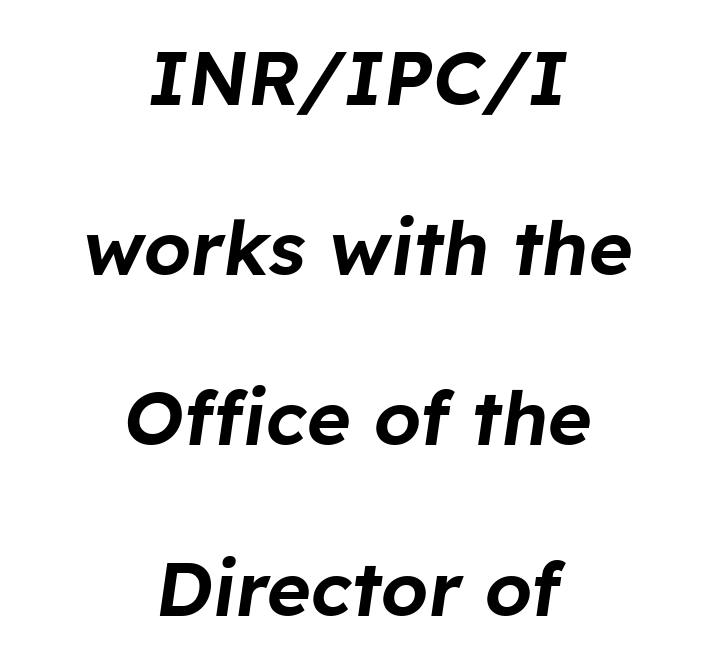
Unmarked baselines from the first word to the last. A centered setting, common on invitations and titles, is used for this passage. Airy leading. Italic? Definitely — the glyphs are oblique. Spacing between characters is what you'd get straight out of the box. Spacing verdict: proportional, widths tailored to each character.
